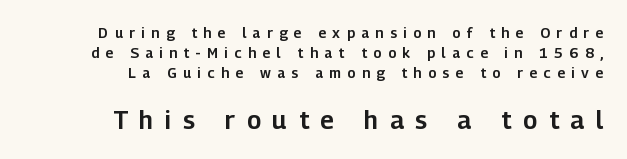
Q: Is the text italic (slanted)? A: No, it is upright.
Q: Is the text underlined? A: No.
Q: How is the paragraph aligned? A: Right-aligned.
Q: Is the spacing between letters normal or unusually wide? A: Unusually wide.
Q: Is the spacing between lines tight, normal or loose? A: Normal.
Q: Which block of text is set in a larger size, the first (top) or the second (bottom)? A: The second (bottom) one.
